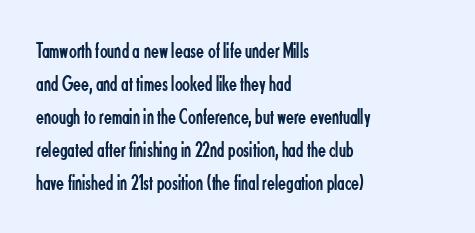
Q: Is the text bold? A: No.
Q: Is the text italic (slanted)? A: No, it is upright.
Q: Is the text underlined? A: No.
Q: How is the paragraph aligned? A: Left-aligned.
Q: Is the spacing between letters normal or unusually wide? A: Normal.
Q: Is the spacing between lines tight, normal or loose? A: Normal.
